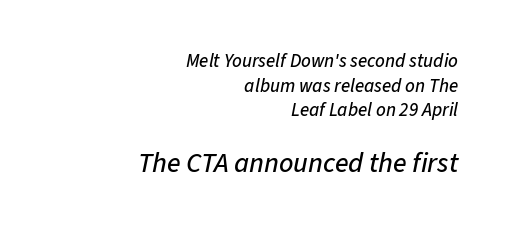
The image shows 28 px text type, italic (leaning right); set right-aligned, normal line spacing (1.29x), normal letter spacing, not underlined; the second (bottom) block is 1.47x larger; low stroke contrast and a medium x-height.
